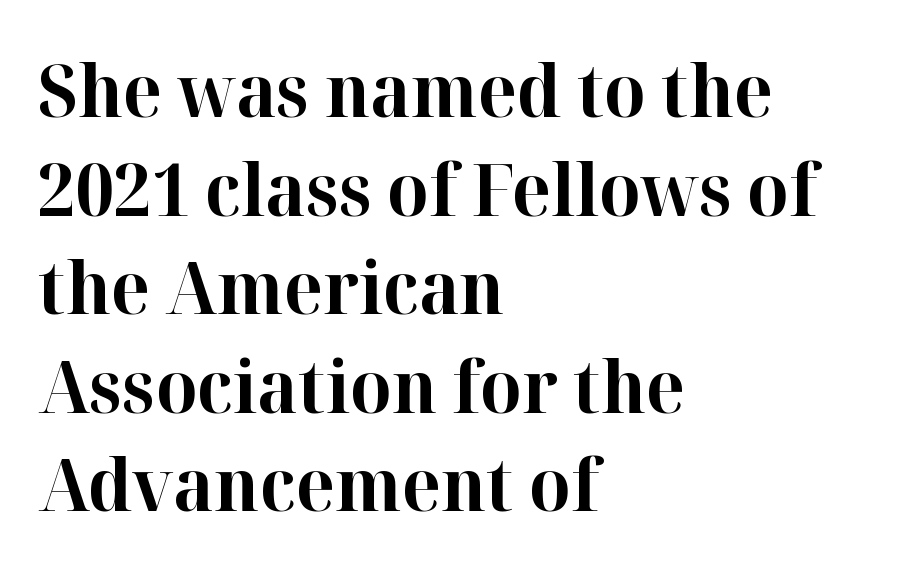
No word sits above an underline. Does extra space separate the letters? No, they use regular spacing. Character widths vary here, with narrow letters taking less room than wide ones. Summary of vertical rhythm: regular, with standard interline spacing.
